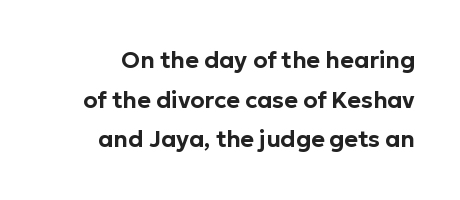
Just letters on the line, the space beneath them empty. Compared with typical body copy, the letter spacing here is the same. The typography opts for an upright posture over an oblique one.
